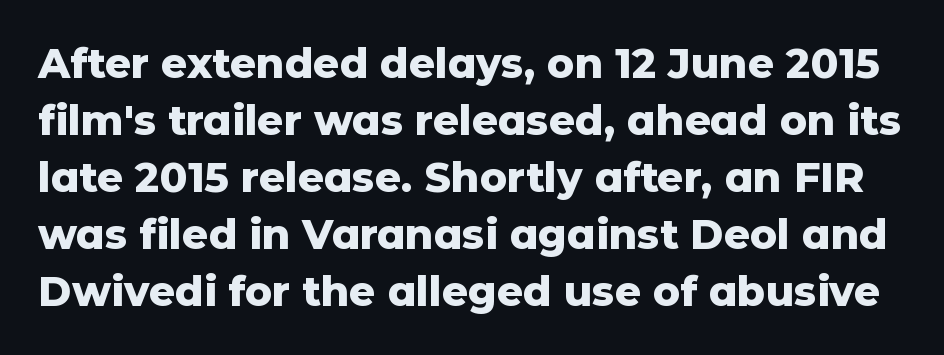
Q: Is the text bold? A: Yes.
Q: Is the text italic (slanted)? A: No, it is upright.
Q: Is the typeface a serif or a sans-serif typeface? A: Sans-serif.
Q: Is the text underlined? A: No.
Q: Is the spacing between letters normal or unusually wide? A: Normal.
Q: Is the spacing between lines tight, normal or loose? A: Normal.
Q: Width (condensed, normal, or wide)? A: Normal.
Q: Stroke contrast? A: Low.
Q: x-height? A: Medium.
Q: Monospaced? A: No.
